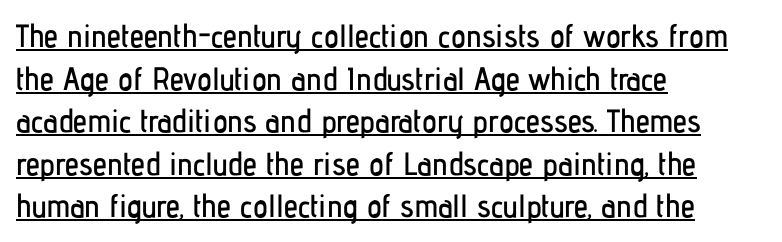
The image shows 32 px condensed sans-serif type, upright; set left-aligned, normal line spacing (1.33x), normal letter spacing, underlined; low stroke contrast and a medium x-height.
